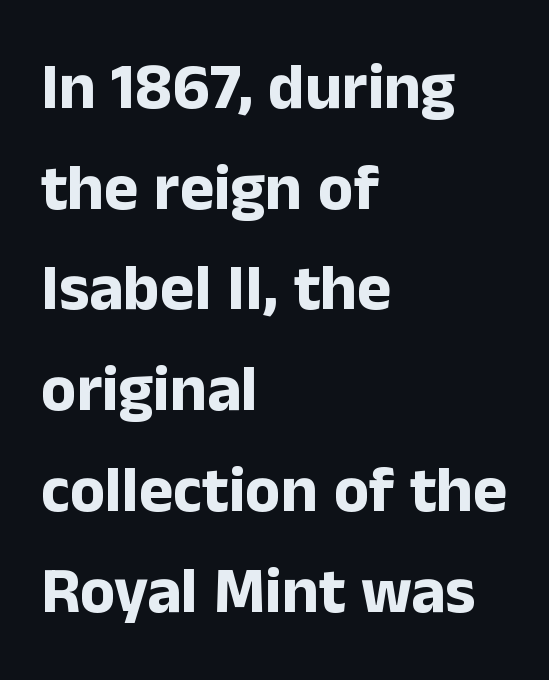
{"serif": "no", "italic": "no", "bold": "yes", "weight": "bold", "width": "normal", "stroke_contrast": "low", "x_height": "medium", "monospaced": "no", "underline": "no", "align": "left", "line_spacing": "normal", "line_spacing_ratio": 1.55, "letter_spacing": "normal", "letter_spacing_em": 0.0, "glyph_px": 65}
